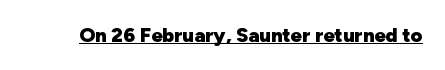
The image shows 20 px bold type, upright; set normal letter spacing, underlined.
